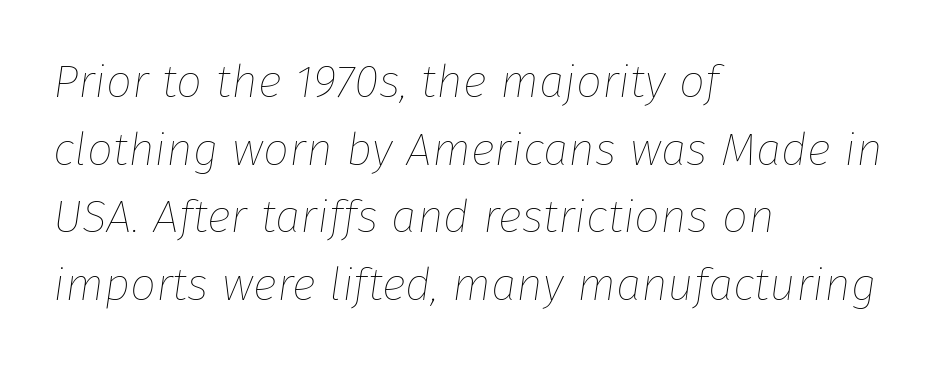
A typesetter would call this proportional, since set widths differ per character. Italic: yes, the glyphs are oblique. The passage shown stacks its lines at a standard gap. Characters follow at the spacing the type designer built in.
